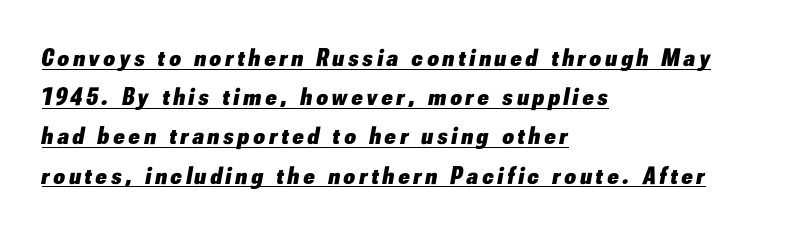
Q: Is the text bold? A: Yes.
Q: Is the text italic (slanted)? A: Yes, it leans right by about 10 degrees.
Q: Is the text underlined? A: Yes.
Q: How is the paragraph aligned? A: Left-aligned.
Q: Is the spacing between lines tight, normal or loose? A: Normal.
